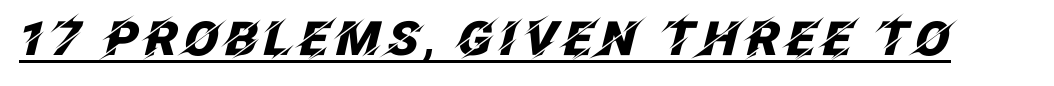
{"italic": "yes", "lean": "right", "slant_degrees": 12, "bold": "yes", "weight": "heavy", "width": "normal", "stroke_contrast": "low", "x_height": "large", "monospaced": "no", "underline": "yes", "glyph_px": 47}
